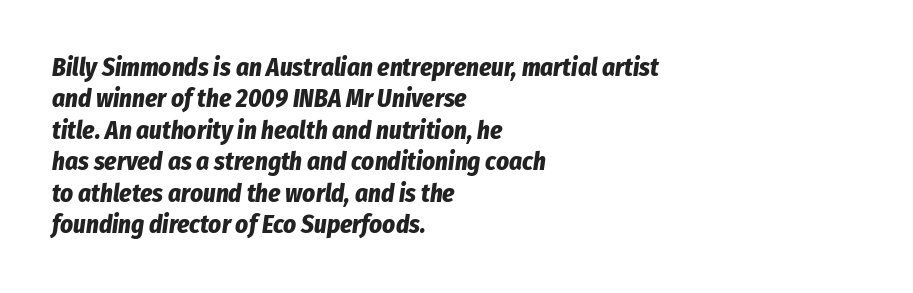
{"italic": "yes", "lean": "right", "slant_degrees": 8, "bold": "yes", "underline": "no", "align": "left", "line_spacing": "normal", "line_spacing_ratio": 1.26, "letter_spacing": "normal", "letter_spacing_em": 0.0, "glyph_px": 25}
